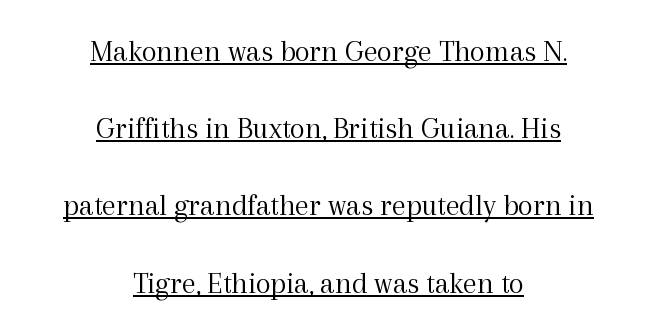
Q: Is the text bold? A: No.
Q: Is the text italic (slanted)? A: No, it is upright.
Q: Is the typeface a serif or a sans-serif typeface? A: Serif.
Q: Is the text underlined? A: Yes.
Q: How is the paragraph aligned? A: Centered.
Q: Is the spacing between letters normal or unusually wide? A: Normal.
Q: Is the spacing between lines tight, normal or loose? A: Loose.
Q: Width (condensed, normal, or wide)? A: Normal.
Q: x-height? A: Medium.
Q: Monospaced? A: No.
